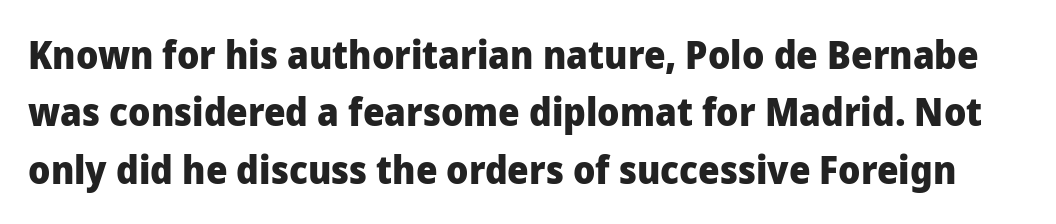
The image shows 38 px heavy sans-serif type, upright; set normal line spacing (1.51x), normal letter spacing, not underlined; low stroke contrast and a medium x-height.
